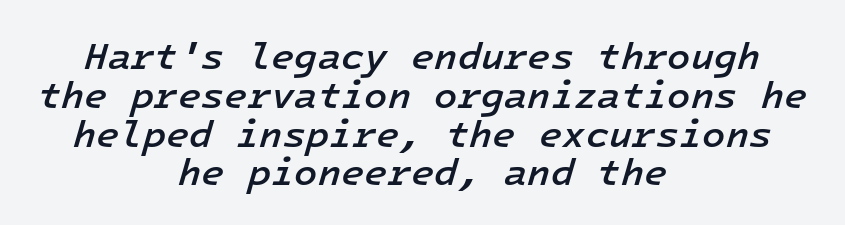
Q: Is the text bold? A: Semi-bold.
Q: Is the text italic (slanted)? A: Yes, it leans right by about 16 degrees.
Q: Is the text underlined? A: No.
Q: How is the paragraph aligned? A: Centered.
Q: Is the spacing between letters normal or unusually wide? A: Normal.
Q: Is the spacing between lines tight, normal or loose? A: Tight.
Q: Width (condensed, normal, or wide)? A: Normal.
Q: Stroke contrast? A: Low.
Q: x-height? A: Medium.
Q: Monospaced? A: Yes.
